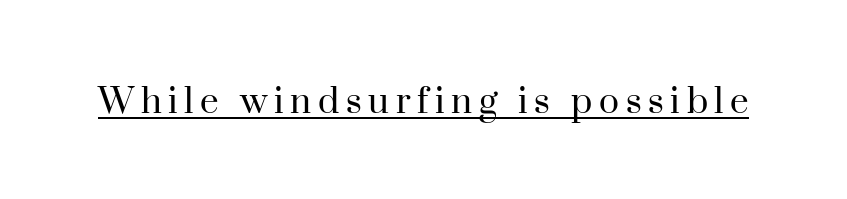
Q: Is the text bold? A: No.
Q: Is the text italic (slanted)? A: No, it is upright.
Q: Is the typeface a serif or a sans-serif typeface? A: Serif.
Q: Is the text underlined? A: Yes.
Q: Width (condensed, normal, or wide)? A: Normal.
Q: Stroke contrast? A: High.
Q: x-height? A: Small.
Q: Monospaced? A: No.
